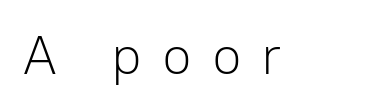
The weight tops out at a normal text grade. Here the designer chose a conventional face with non-uniform glyph widths. This is the regular roman posture of the typeface. Words float on clear page, feet unadorned.
